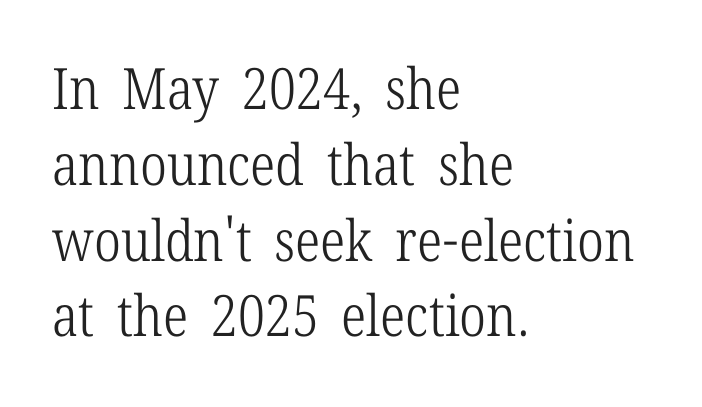
{"serif": "yes", "italic": "no", "bold": "no", "weight": "light", "width": "condensed", "stroke_contrast": "low", "x_height": "medium", "monospaced": "no", "underline": "no", "align": "left", "line_spacing": "normal", "line_spacing_ratio": 1.33, "letter_spacing": "normal", "letter_spacing_em": 0.0, "glyph_px": 57}
